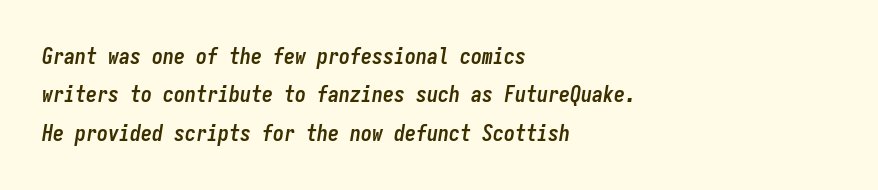
Q: Is the text bold? A: Yes.
Q: Is the text italic (slanted)? A: Yes, it leans right by about 9 degrees.
Q: Is the text underlined? A: No.
Q: How is the paragraph aligned? A: Left-aligned.
Q: Is the spacing between letters normal or unusually wide? A: Normal.
